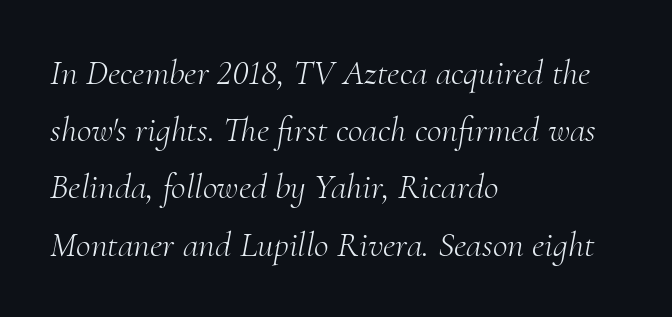
{"serif": "yes", "italic": "yes", "lean": "right", "slant_degrees": 10, "bold": "no", "weight": "light", "width": "normal", "stroke_contrast": "medium", "x_height": "small", "monospaced": "no", "underline": "no", "align": "left", "line_spacing": "normal", "line_spacing_ratio": 1.59, "letter_spacing": "normal", "letter_spacing_em": 0.0, "glyph_px": 36}
